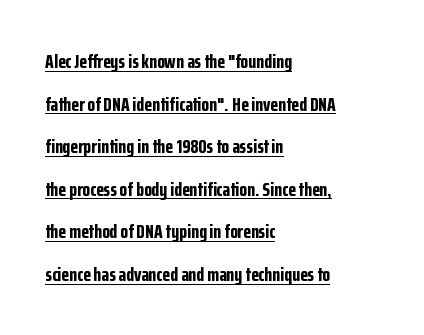
{"italic": "no", "bold": "yes", "underline": "yes", "align": "left", "line_spacing": "loose", "line_spacing_ratio": 2.13, "letter_spacing": "normal", "letter_spacing_em": 0.0, "glyph_px": 20}
